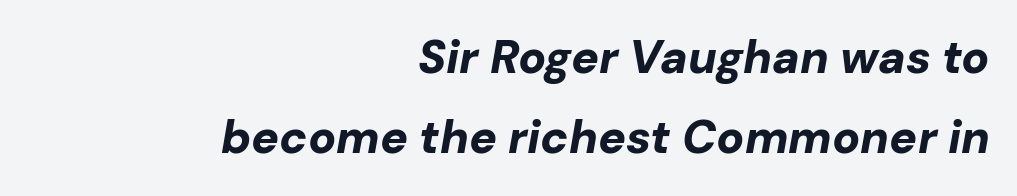
The image shows 46 px bold type, italic (leaning right); set right-aligned, line spacing 1.74x, normal letter spacing, not underlined; low stroke contrast and a medium x-height.
